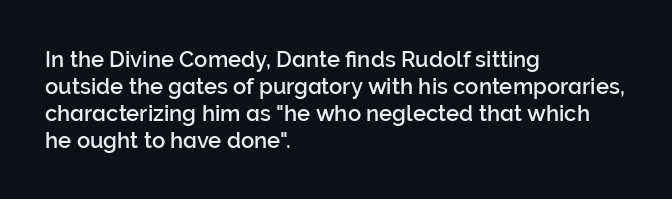
Is the block centered? No — it sits flush against the left margin. Beneath every word, the page is bare. What stands out about the letter spacing? Nothing — it is the standard amount. The lettering stays uniformly vertical, giving the passage a roman look.
